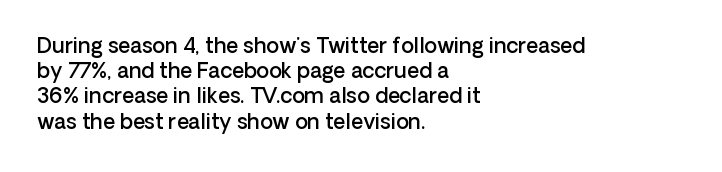
Q: Is the text bold? A: Semi-bold.
Q: Is the text italic (slanted)? A: No, it is upright.
Q: Is the text underlined? A: No.
Q: How is the paragraph aligned? A: Left-aligned.
Q: Is the spacing between letters normal or unusually wide? A: Normal.
